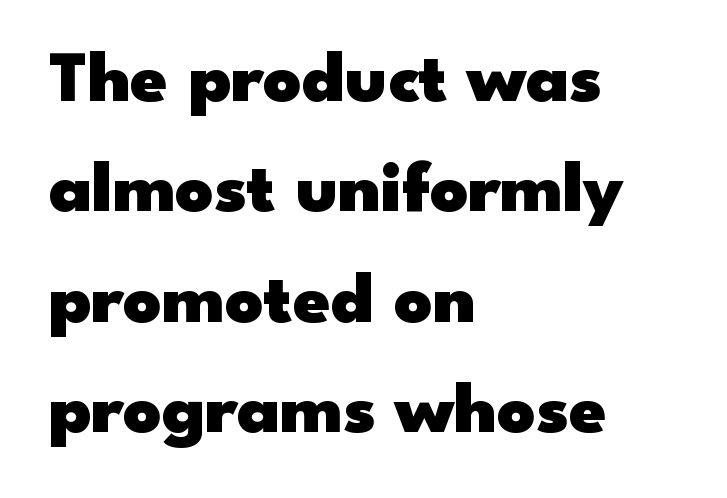
The line texture is even and compact thanks to regular tracking. The glyphs are unaccompanied by any horizontal stroke below them. One-word summary of the alignment: left. Proportional: the letters do not fall into vertical columns. Vertical strokes here are truly vertical. Quick note: interline space is typical.
